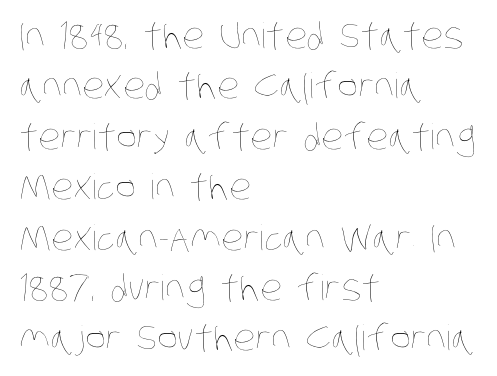
{"bold": "no", "weight": "thin", "width": "condensed", "stroke_contrast": "low", "x_height": "large", "monospaced": "no", "underline": "no", "align": "left", "line_spacing": "normal", "line_spacing_ratio": 1.44, "letter_spacing": "normal", "letter_spacing_em": 0.0, "glyph_px": 35}
